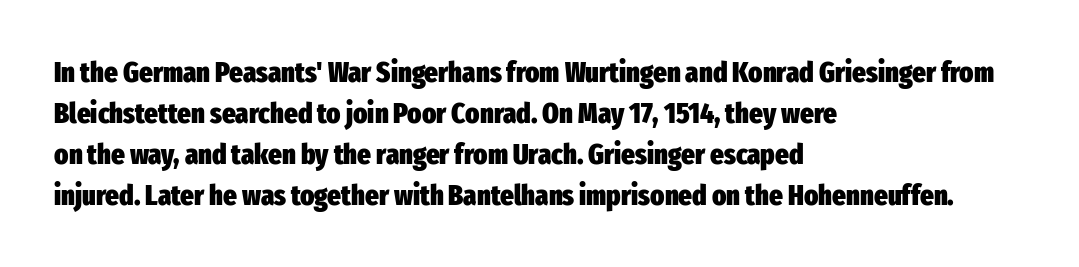
Q: Is the text bold? A: Yes.
Q: Is the text italic (slanted)? A: No, it is upright.
Q: Is the typeface a serif or a sans-serif typeface? A: Sans-serif.
Q: Is the text underlined? A: No.
Q: How is the paragraph aligned? A: Left-aligned.
Q: Is the spacing between letters normal or unusually wide? A: Normal.
Q: Is the spacing between lines tight, normal or loose? A: Normal.
Q: Width (condensed, normal, or wide)? A: Condensed.
Q: Stroke contrast? A: Low.
Q: x-height? A: Medium.
Q: Monospaced? A: No.
